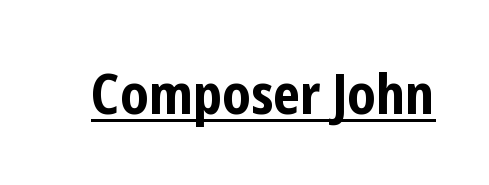
The image shows 56 px bold, condensed sans-serif type, upright; set normal letter spacing, underlined; low stroke contrast and a medium x-height.
